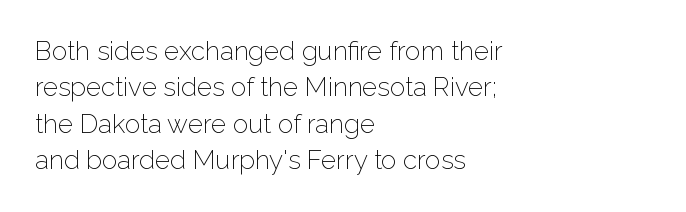
{"italic": "no", "bold": "no", "underline": "no", "align": "left", "line_spacing": "normal", "line_spacing_ratio": 1.4, "letter_spacing": "normal", "letter_spacing_em": 0.0, "glyph_px": 26}
